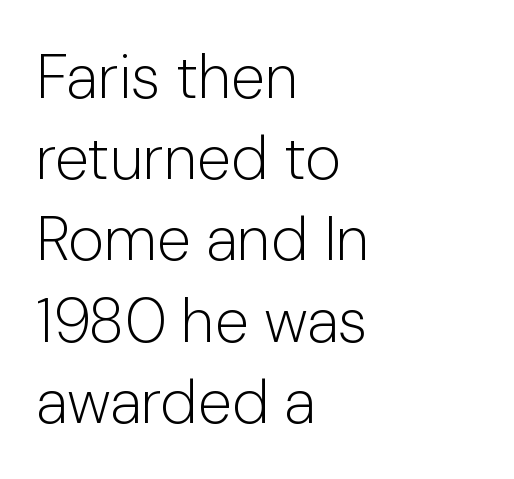
Q: Is the text bold? A: No.
Q: Is the text italic (slanted)? A: No, it is upright.
Q: Is the typeface a serif or a sans-serif typeface? A: Sans-serif.
Q: Is the text underlined? A: No.
Q: How is the paragraph aligned? A: Left-aligned.
Q: Is the spacing between letters normal or unusually wide? A: Normal.
Q: Is the spacing between lines tight, normal or loose? A: Normal.
Q: Width (condensed, normal, or wide)? A: Normal.
Q: Stroke contrast? A: Low.
Q: x-height? A: Medium.
Q: Monospaced? A: No.
